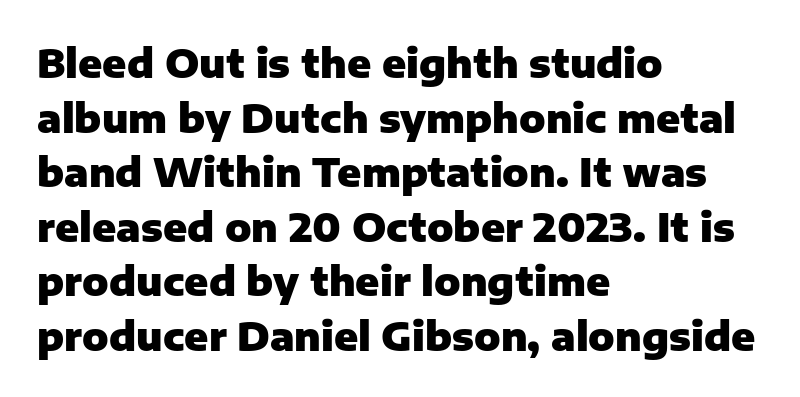
The letters carry no serifs — their stems end cleanly without finishing strokes. You could not count columns in this text — the font is proportionally spaced. Notice how the passage keeps a crisp vertical edge on the left only. The face used here has the dense, thick strokes of a bold. The string is rendered with underlining switched off. The passage shown has conventional tracking throughout.
